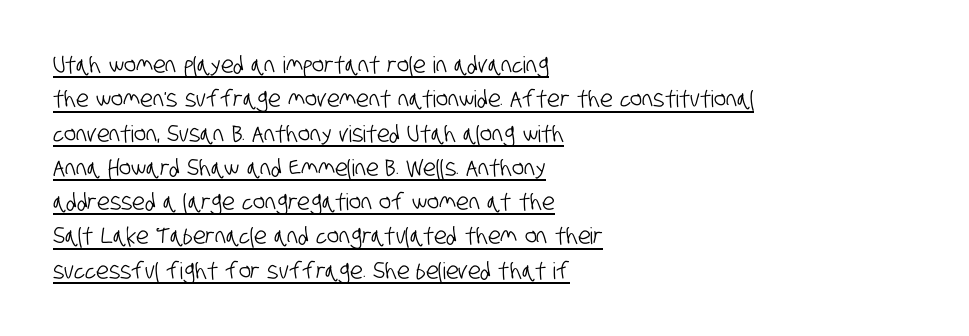
{"underline": "yes", "align": "left", "line_spacing": "normal", "line_spacing_ratio": 1.49, "letter_spacing": "normal", "letter_spacing_em": 0.0, "glyph_px": 23}
